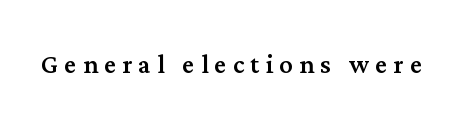
Posture: upright roman. Stroke terminals: seriffed. Only glyphs here, with clear space below each row. Looks like regular typesetting: each glyph gets only the width it needs.
